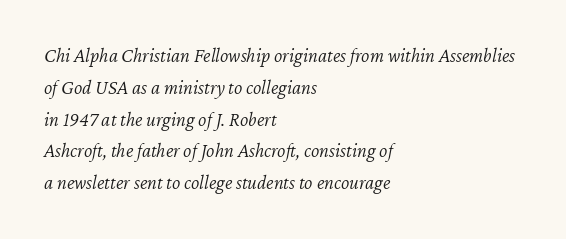
{"italic": "yes", "lean": "right", "slant_degrees": 12, "bold": "no", "underline": "no", "align": "left", "line_spacing": "normal", "line_spacing_ratio": 1.59, "letter_spacing": "normal", "letter_spacing_em": 0.0, "glyph_px": 20}
